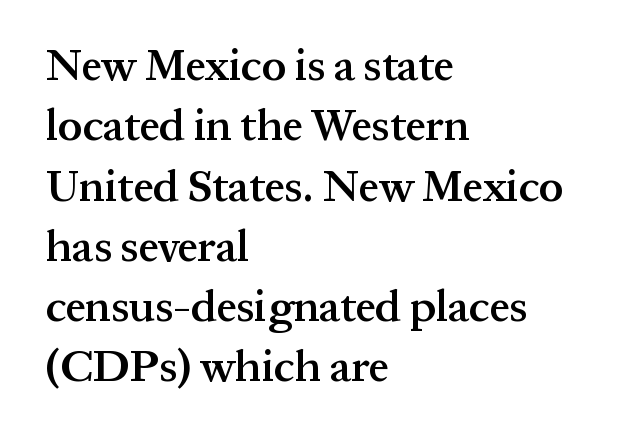
The image shows 44 px semibold serif type, upright; set left-aligned, normal line spacing (1.37x), normal letter spacing, not underlined; medium stroke contrast and a medium x-height.
